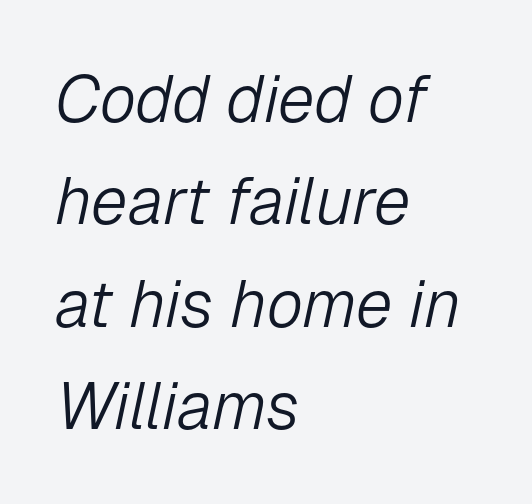
The image shows 66 px light type, italic (leaning right); set left-aligned, normal line spacing (1.55x), normal letter spacing, not underlined; low stroke contrast and a medium x-height.
